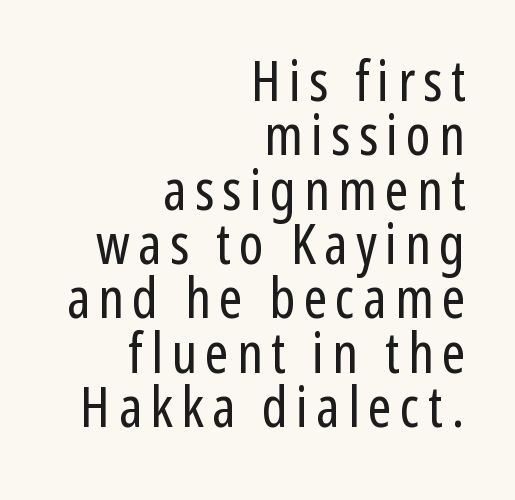
{"serif": "no", "italic": "no", "bold": "no", "weight": "regular", "width": "condensed", "stroke_contrast": "low", "x_height": "medium", "monospaced": "no", "underline": "no", "align": "right", "line_spacing": "tight", "line_spacing_ratio": 0.97, "glyph_px": 56}
